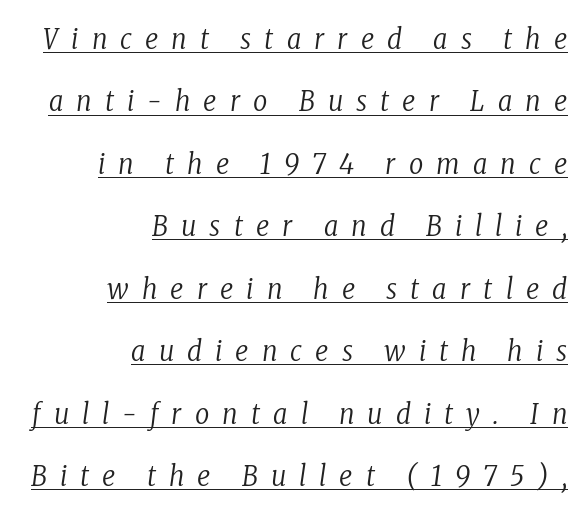
Font category for this specimen: serif. These lines are rendered in a variable-pitch font. The text block is weighted toward the right margin, trailing off unevenly leftward. The tracking jumps out immediately: characters are airy and widely separated. Weight: not bold — regular or lighter.
